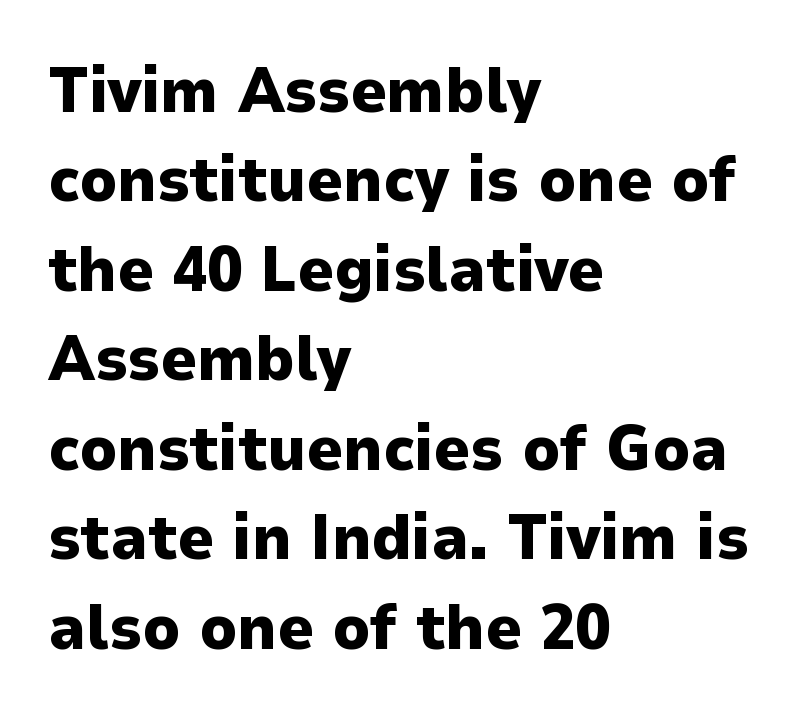
The image shows 63 px heavy sans-serif type, upright; set left-aligned, normal line spacing (1.42x), normal letter spacing, not underlined; low stroke contrast and a medium x-height.
